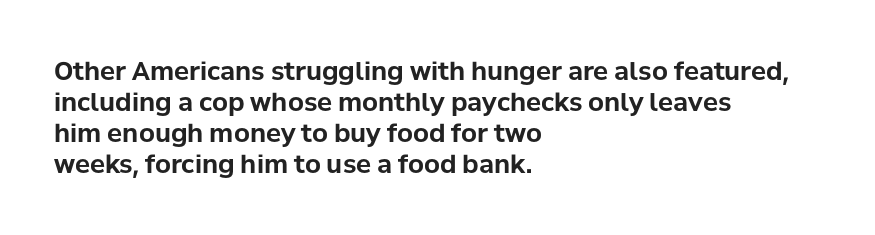
{"italic": "no", "bold": "yes", "underline": "no", "align": "left", "line_spacing_ratio": 1.24, "letter_spacing": "normal", "letter_spacing_em": 0.0, "glyph_px": 25}
